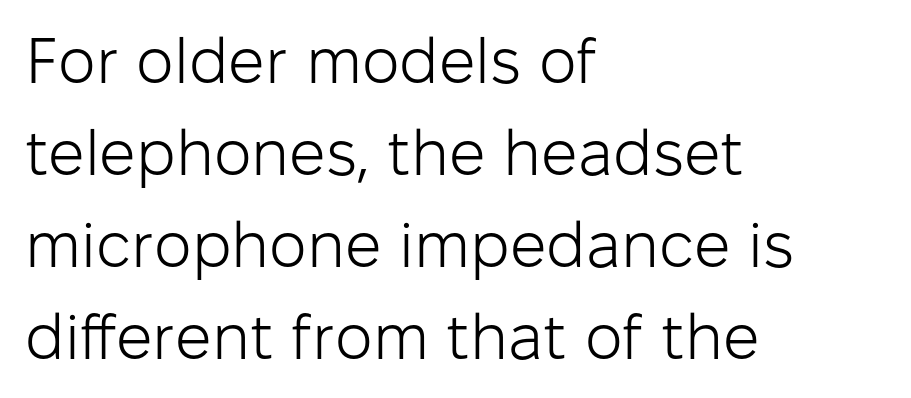
{"serif": "no", "italic": "no", "bold": "no", "weight": "light", "width": "normal", "stroke_contrast": "low", "x_height": "medium", "monospaced": "no", "underline": "no", "align": "left", "line_spacing": "normal", "line_spacing_ratio": 1.44, "letter_spacing": "normal", "letter_spacing_em": 0.0, "glyph_px": 64}
